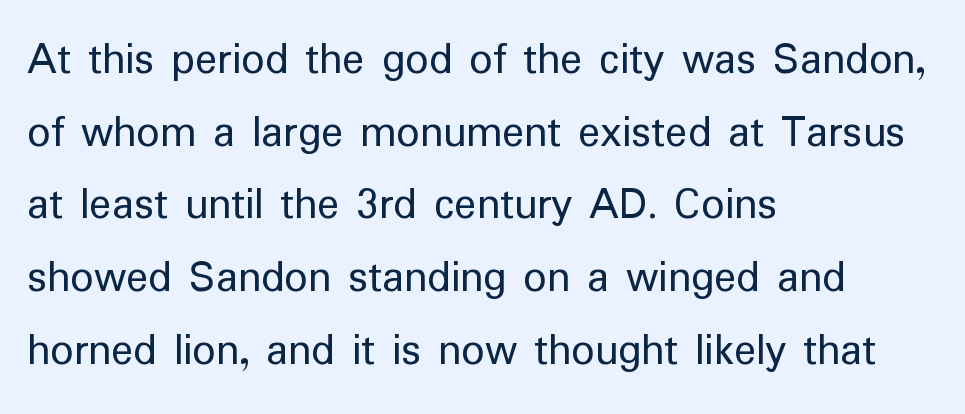
The image shows 46 px regular-weight sans-serif type, upright; set left-aligned, normal line spacing (1.58x), normal letter spacing, not underlined; low stroke contrast and a medium x-height.
